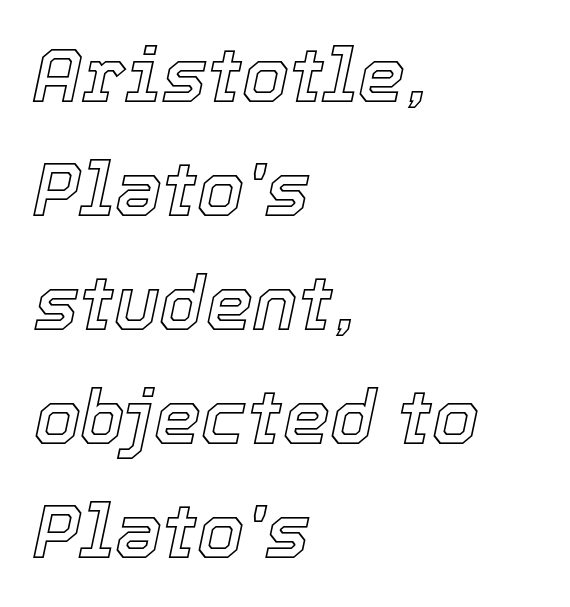
Q: Is the text italic (slanted)? A: Yes, it leans right by about 12 degrees.
Q: Is the text underlined? A: No.
Q: How is the paragraph aligned? A: Left-aligned.
Q: Is the spacing between letters normal or unusually wide? A: Normal.
Q: Is the spacing between lines tight, normal or loose? A: Normal.
Q: Width (condensed, normal, or wide)? A: Normal.
Q: x-height? A: Medium.
Q: Monospaced? A: No.
